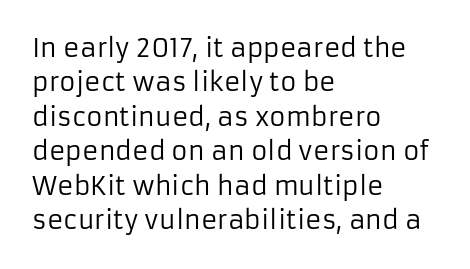
Spacing between characters is what you'd get straight out of the box. The passage shown is not underscored anywhere. The lines in this sample share a left origin and differ only in where they stop. The lines sit at an ordinary, default distance from one another. Is the type heavy? It reads as light-to-regular instead.
